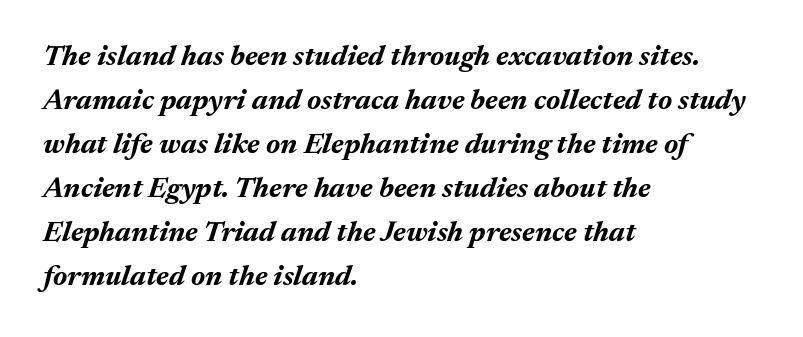
Q: Is the text bold? A: Yes.
Q: Is the text italic (slanted)? A: Yes, it leans right by about 17 degrees.
Q: Is the text underlined? A: No.
Q: How is the paragraph aligned? A: Left-aligned.
Q: Is the spacing between letters normal or unusually wide? A: Normal.
Q: Is the spacing between lines tight, normal or loose? A: Normal.
Q: Width (condensed, normal, or wide)? A: Normal.
Q: Stroke contrast? A: Medium.
Q: x-height? A: Medium.
Q: Monospaced? A: No.
